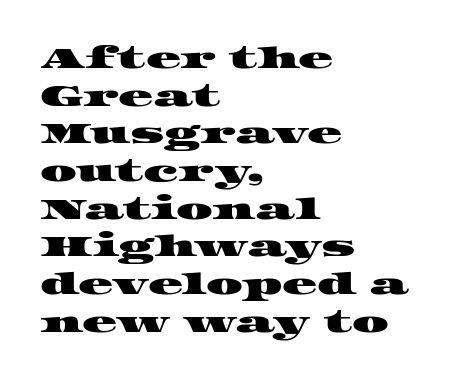
Tracking value appears to be zero — textbook default spacing. These lines are rendered in a variable-pitch font. The space directly below the letters is spotless. These lines sit exactly where default settings would place them.
